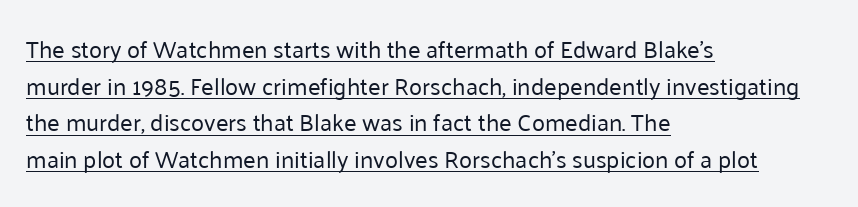
Q: Is the text bold? A: No.
Q: Is the text italic (slanted)? A: No, it is upright.
Q: Is the text underlined? A: Yes.
Q: How is the paragraph aligned? A: Left-aligned.
Q: Is the spacing between letters normal or unusually wide? A: Normal.
Q: Is the spacing between lines tight, normal or loose? A: Normal.
